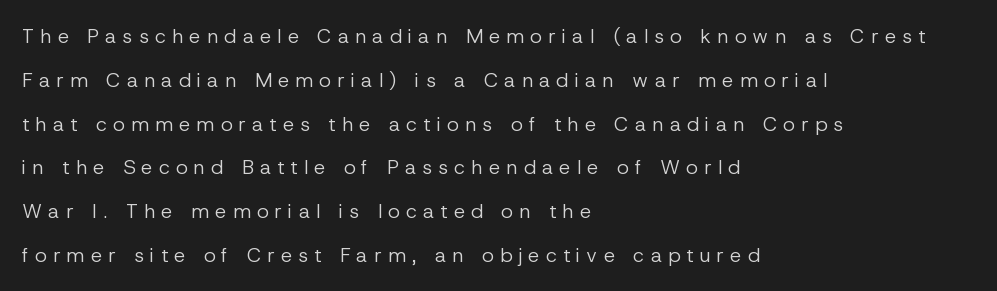
The image shows 20 px text type, upright; set left-aligned, loose line spacing (2.19x), unusually wide letter spacing (+0.31 em), not underlined.
